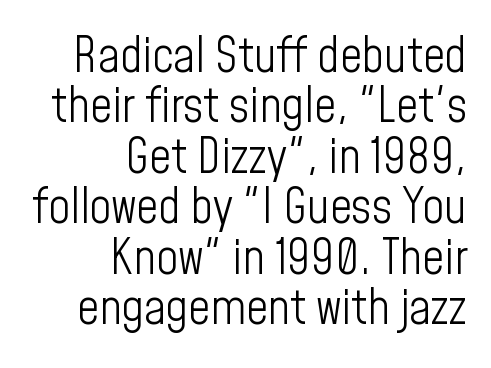
{"serif": "no", "italic": "no", "bold": "no", "weight": "light", "width": "condensed", "stroke_contrast": "low", "x_height": "medium", "monospaced": "no", "underline": "no", "align": "right", "line_spacing": "tight", "line_spacing_ratio": 1.05, "letter_spacing": "normal", "letter_spacing_em": 0.0, "glyph_px": 48}
